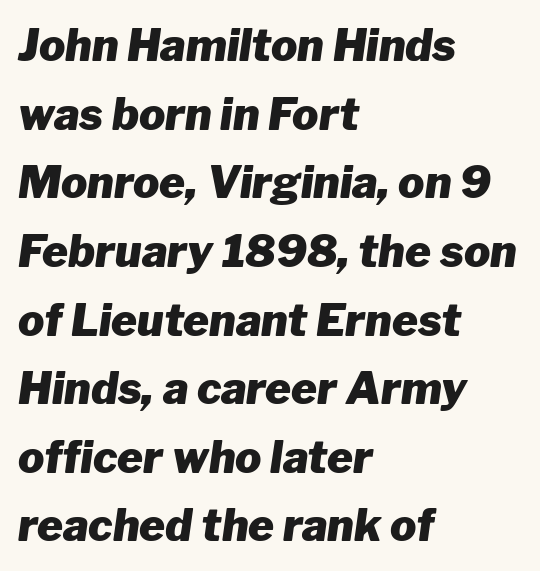
{"italic": "yes", "lean": "right", "slant_degrees": 8, "bold": "yes", "weight": "heavy", "width": "normal", "stroke_contrast": "low", "x_height": "medium", "monospaced": "no", "underline": "no", "align": "left", "line_spacing": "normal", "line_spacing_ratio": 1.56, "letter_spacing": "normal", "letter_spacing_em": 0.0, "glyph_px": 44}
